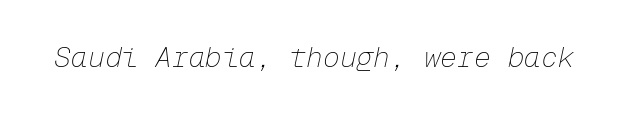
The words here are not underlined. The cut favours lightness, reaching ordinary text weight at its darkest. The rendering applies a slant to the glyphs. Observe the ordinary spacing: letters are neighbours, not strangers. The rendering uses typewriter-style spacing with identical character cells.
